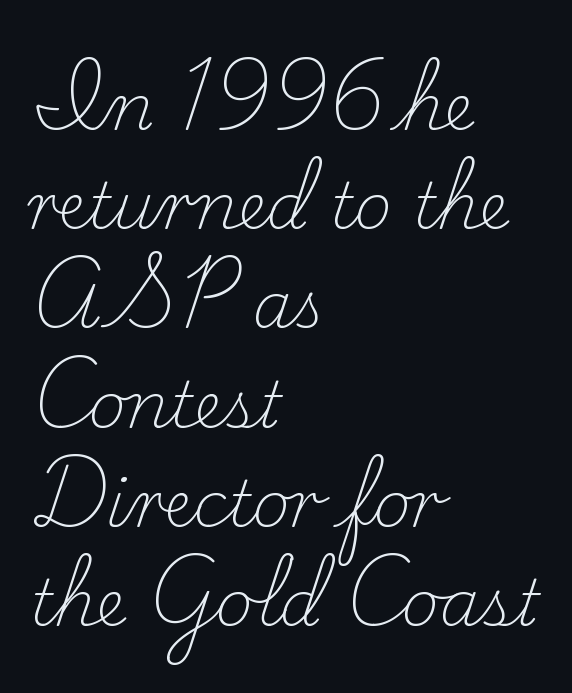
{"serif": "yes", "bold": "no", "weight": "light", "width": "normal", "stroke_contrast": "low", "x_height": "small", "monospaced": "no", "underline": "no", "align": "left", "line_spacing": "normal", "line_spacing_ratio": 1.55, "letter_spacing": "normal", "letter_spacing_em": 0.0, "glyph_px": 64}
